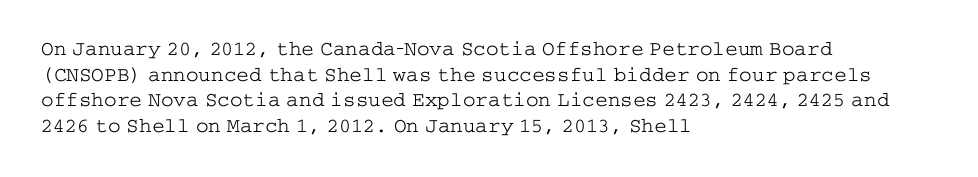
The image shows 21 px text type, upright; set left-aligned, line spacing 1.22x, normal letter spacing, not underlined.
